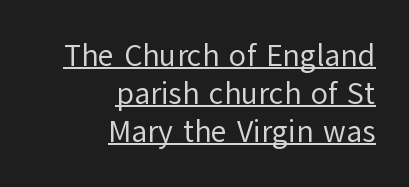
Q: Is the text bold? A: No.
Q: Is the text italic (slanted)? A: No, it is upright.
Q: Is the typeface a serif or a sans-serif typeface? A: Sans-serif.
Q: Is the text underlined? A: Yes.
Q: How is the paragraph aligned? A: Right-aligned.
Q: Is the spacing between letters normal or unusually wide? A: Normal.
Q: Width (condensed, normal, or wide)? A: Normal.
Q: Stroke contrast? A: Low.
Q: x-height? A: Medium.
Q: Monospaced? A: No.
